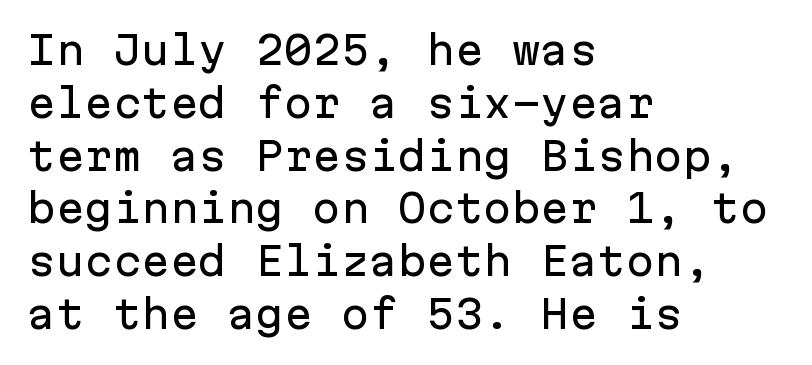
The image shows 38 px sans-serif type, upright, monospaced; set left-aligned, normal line spacing (1.39x), normal letter spacing, not underlined; low stroke contrast and a medium x-height.
